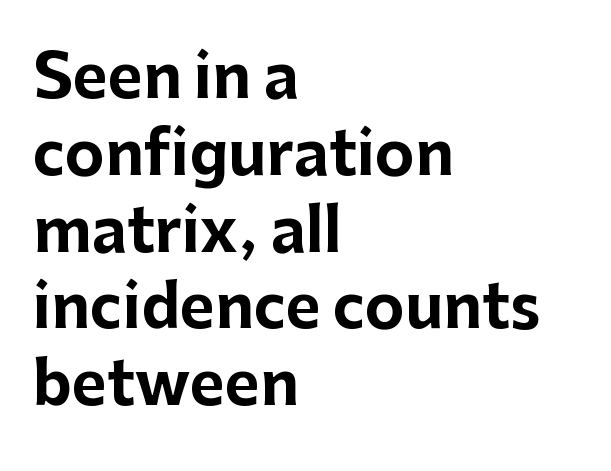
{"serif": "no", "italic": "no", "bold": "yes", "weight": "bold", "width": "normal", "stroke_contrast": "low", "x_height": "medium", "monospaced": "no", "underline": "no", "align": "left", "line_spacing": "normal", "line_spacing_ratio": 1.28, "letter_spacing": "normal", "letter_spacing_em": 0.0, "glyph_px": 60}
